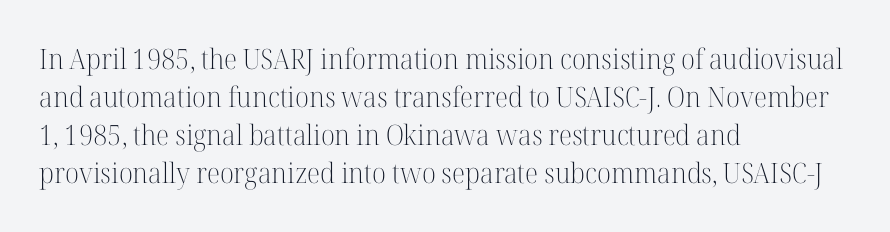
The image shows 28 px light serif type, upright; set left-aligned, normal line spacing (1.36x), normal letter spacing, not underlined; high stroke contrast and a medium x-height.
